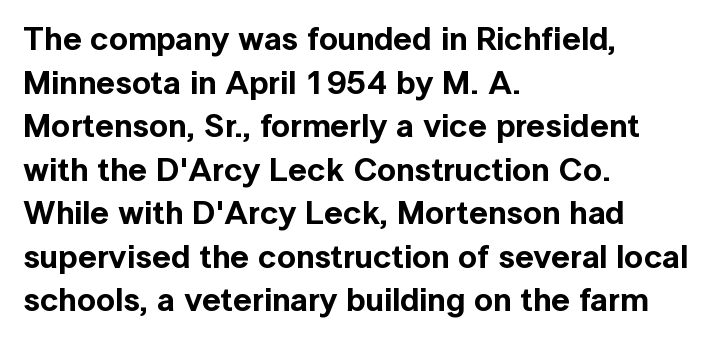
The image shows 33 px sans-serif type, upright; set left-aligned, normal line spacing (1.32x), normal letter spacing, not underlined; a medium x-height.
